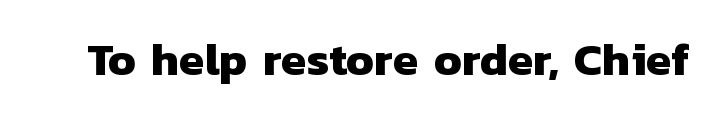
Letters rest on an invisible, unmarked baseline. Typesetter's note: full bold, strokes at maximum text heaviness. Varying glyph widths throughout — classic text-font behaviour. Short note: letters normally spaced. To sum up the face: it is a sans, with no serifs.
